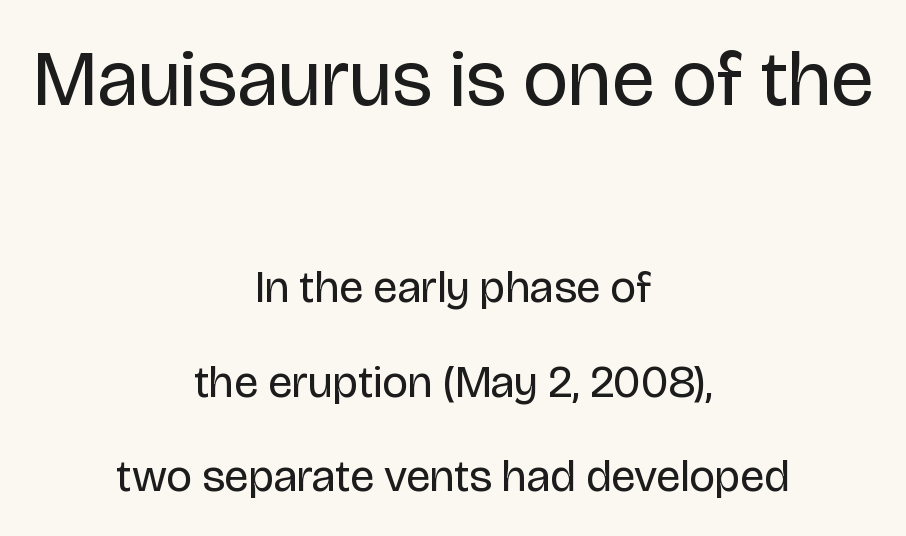
Plain, unruled lines of type. These lines stand farther apart than default settings would place them. Bigger letters appear in the top chunk; the bottom chunk is reduced. Observe the absence of serifs on each vertical stroke in this sample. If you folded the block vertically in half, each line would mirror itself in length.
